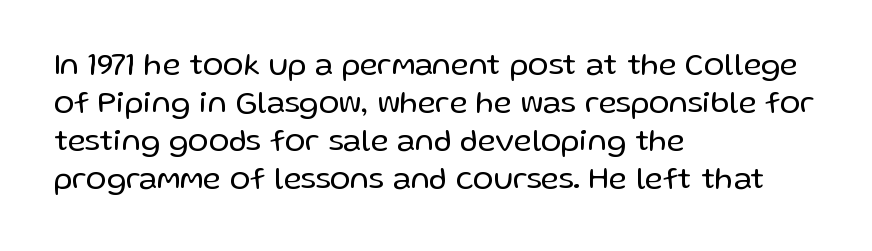
{"serif": "no", "italic": "no", "bold": "no", "weight": "regular", "width": "normal", "stroke_contrast": "low", "x_height": "medium", "monospaced": "no", "underline": "no", "align": "left", "line_spacing_ratio": 1.23, "letter_spacing": "normal", "letter_spacing_em": 0.0, "glyph_px": 31}
